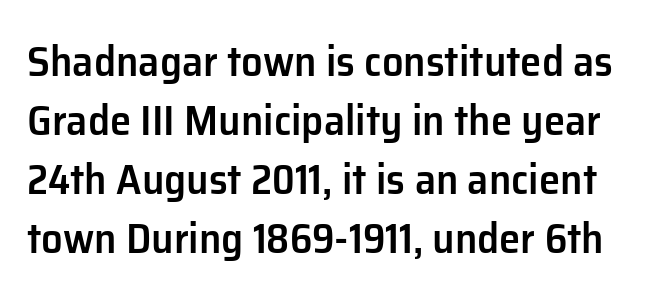
Q: Is the text bold? A: Semi-bold.
Q: Is the text italic (slanted)? A: No, it is upright.
Q: Is the typeface a serif or a sans-serif typeface? A: Sans-serif.
Q: Is the text underlined? A: No.
Q: Is the spacing between letters normal or unusually wide? A: Normal.
Q: Is the spacing between lines tight, normal or loose? A: Normal.
Q: Width (condensed, normal, or wide)? A: Normal.
Q: Stroke contrast? A: Low.
Q: x-height? A: Medium.
Q: Monospaced? A: No.
